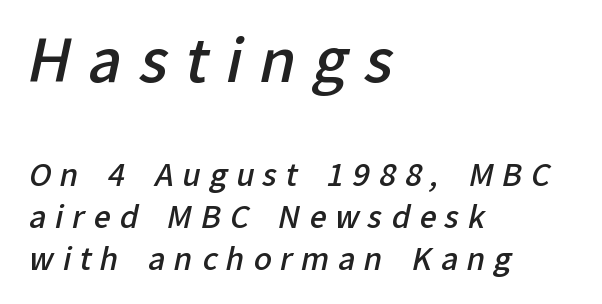
Q: Is the text bold? A: Semi-bold.
Q: Is the typeface a serif or a sans-serif typeface? A: Sans-serif.
Q: Is the text underlined? A: No.
Q: How is the paragraph aligned? A: Left-aligned.
Q: Is the spacing between letters normal or unusually wide? A: Unusually wide.
Q: Is the spacing between lines tight, normal or loose? A: Normal.
Q: Which block of text is set in a larger size, the first (top) or the second (bottom)? A: The first (top) one.
Q: Width (condensed, normal, or wide)? A: Normal.
Q: Stroke contrast? A: Low.
Q: x-height? A: Medium.
Q: Monospaced? A: No.
